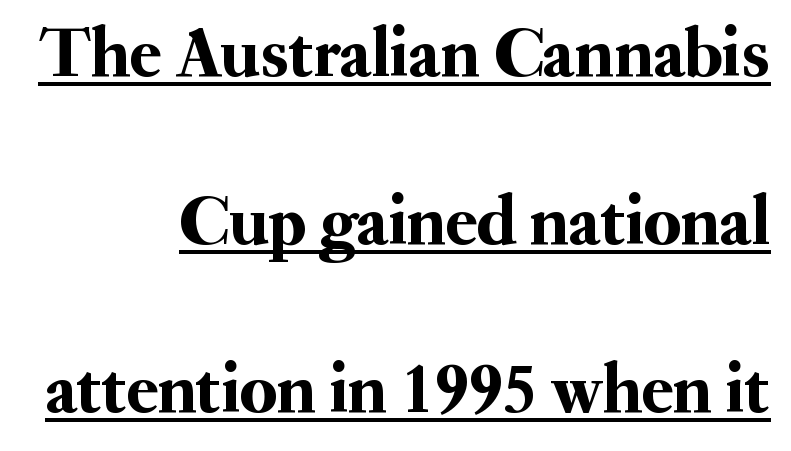
You could not count columns in this text — the font is proportionally spaced. If you drew a line through each stem, it would be perfectly vertical. Nobody touched the tracking dial on this one. Descenders here cross a horizontal rule under the line. Each line ends at the same right margin while the left side varies.
